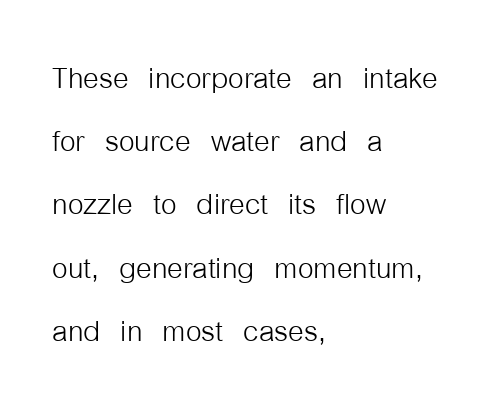
The image shows 40 px light, condensed sans-serif type, upright; set left-aligned, normal line spacing (1.58x), normal letter spacing, not underlined; low stroke contrast and a medium x-height.
